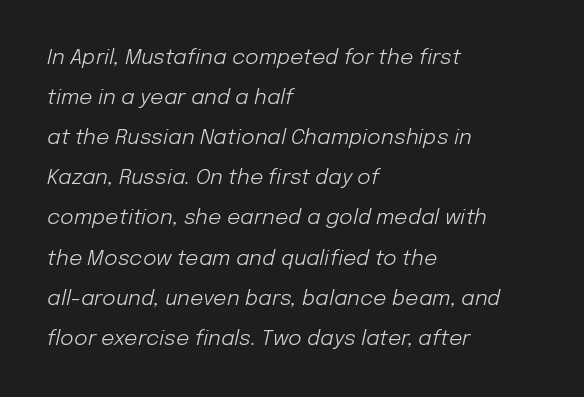
You can tell it's italic because the verticals aren't actually vertical. The typesetting does not lean heavy: it is not bold. Widely set lines give the paragraph a tall, airy silhouette. Letters rest on an invisible, unmarked baseline. There is no visible air inserted between adjacent glyphs.
